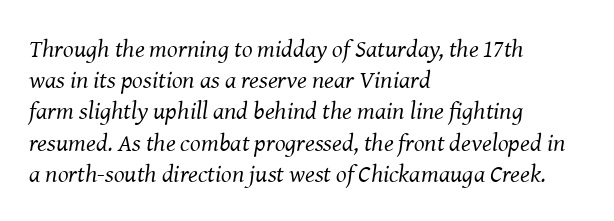
{"italic": "yes", "lean": "right", "slant_degrees": 8, "bold": "no", "underline": "no", "align": "left", "line_spacing": "normal", "line_spacing_ratio": 1.25, "letter_spacing": "normal", "letter_spacing_em": 0.0, "glyph_px": 25}
